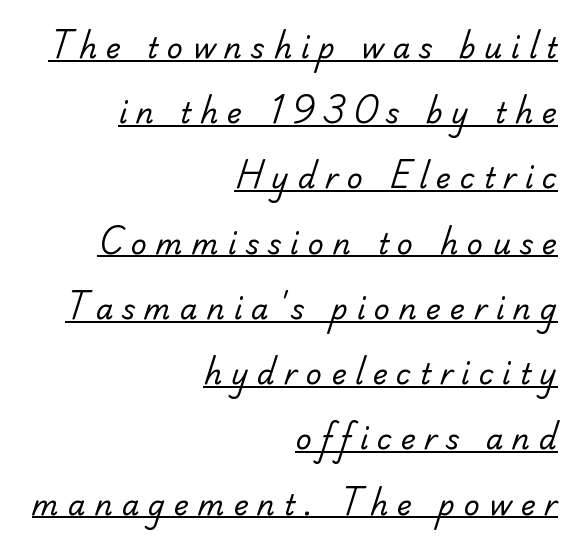
{"serif": "no", "bold": "no", "weight": "regular", "width": "normal", "stroke_contrast": "low", "x_height": "small", "monospaced": "no", "underline": "yes", "align": "right", "line_spacing": "loose", "line_spacing_ratio": 2.33, "letter_spacing": "wide", "letter_spacing_em": 0.32, "glyph_px": 28}
